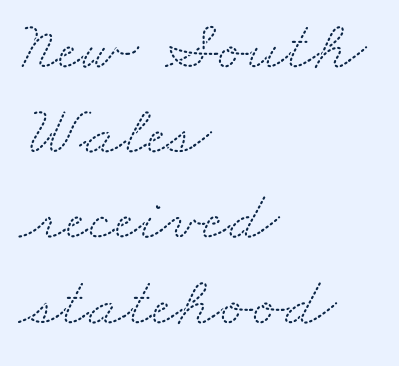
Q: Is the typeface a serif or a sans-serif typeface? A: Serif.
Q: Is the text underlined? A: No.
Q: How is the paragraph aligned? A: Left-aligned.
Q: Is the spacing between letters normal or unusually wide? A: Normal.
Q: Width (condensed, normal, or wide)? A: Wide.
Q: Stroke contrast? A: Medium.
Q: x-height? A: Small.
Q: Monospaced? A: No.
